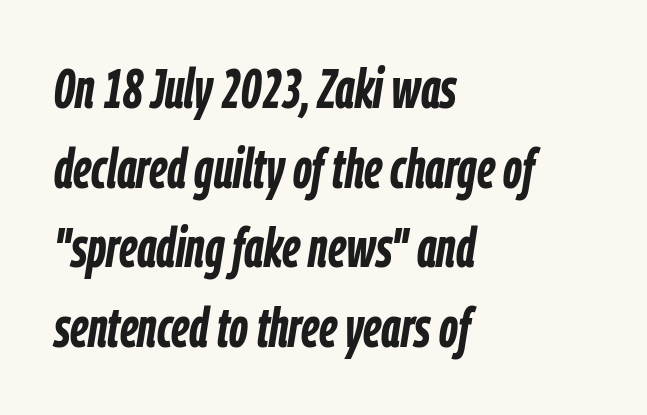
Q: Is the text bold? A: Yes.
Q: Is the text italic (slanted)? A: Yes, it leans right by about 9 degrees.
Q: Is the text underlined? A: No.
Q: How is the paragraph aligned? A: Left-aligned.
Q: Is the spacing between letters normal or unusually wide? A: Normal.
Q: Is the spacing between lines tight, normal or loose? A: Normal.
Q: Width (condensed, normal, or wide)? A: Condensed.
Q: Stroke contrast? A: Low.
Q: x-height? A: Medium.
Q: Monospaced? A: No.
